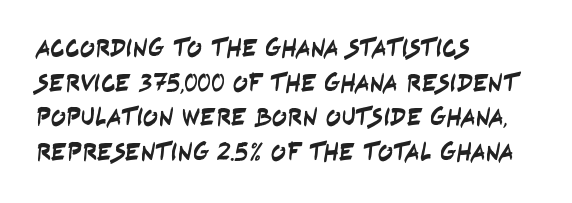
{"underline": "no", "align": "left", "line_spacing": "normal", "line_spacing_ratio": 1.39, "letter_spacing": "normal", "letter_spacing_em": 0.0, "glyph_px": 25}
